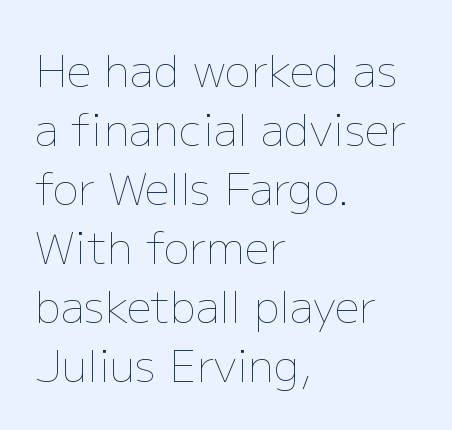
Q: Is the text bold? A: No.
Q: Is the text italic (slanted)? A: No, it is upright.
Q: Is the text underlined? A: No.
Q: How is the paragraph aligned? A: Left-aligned.
Q: Is the spacing between letters normal or unusually wide? A: Normal.
Q: Is the spacing between lines tight, normal or loose? A: Normal.
Q: Width (condensed, normal, or wide)? A: Normal.
Q: Stroke contrast? A: Low.
Q: x-height? A: Medium.
Q: Monospaced? A: No.
